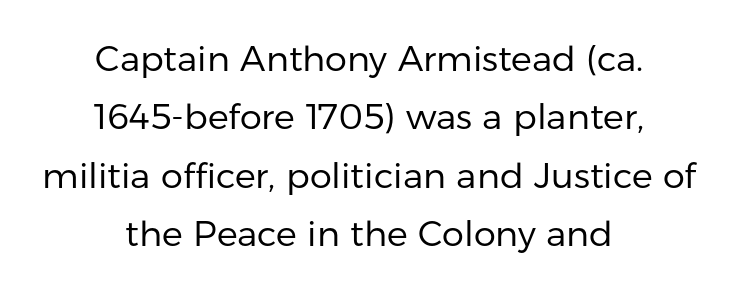
Q: Is the text bold? A: No.
Q: Is the text italic (slanted)? A: No, it is upright.
Q: Is the typeface a serif or a sans-serif typeface? A: Sans-serif.
Q: Is the text underlined? A: No.
Q: How is the paragraph aligned? A: Centered.
Q: Is the spacing between letters normal or unusually wide? A: Normal.
Q: Is the spacing between lines tight, normal or loose? A: Normal.
Q: Width (condensed, normal, or wide)? A: Normal.
Q: Stroke contrast? A: Low.
Q: x-height? A: Medium.
Q: Monospaced? A: No.
